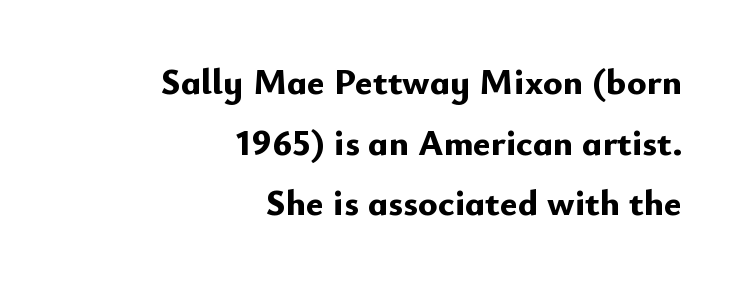
The image shows 37 px bold sans-serif type, upright; set right-aligned, normal line spacing (1.64x), normal letter spacing, not underlined; low stroke contrast and a small x-height.
